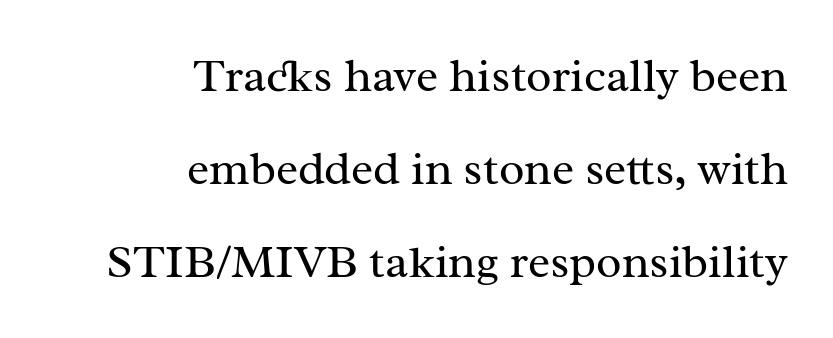
Q: Is the text bold? A: No.
Q: Is the text italic (slanted)? A: No, it is upright.
Q: Is the typeface a serif or a sans-serif typeface? A: Serif.
Q: Is the text underlined? A: No.
Q: How is the paragraph aligned? A: Right-aligned.
Q: Is the spacing between letters normal or unusually wide? A: Normal.
Q: Is the spacing between lines tight, normal or loose? A: Loose.
Q: Width (condensed, normal, or wide)? A: Normal.
Q: Stroke contrast? A: Medium.
Q: x-height? A: Medium.
Q: Monospaced? A: No.
